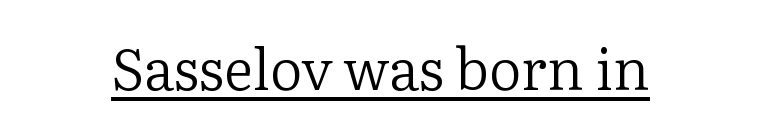
The image shows 57 px regular-weight serif type, upright; set normal letter spacing, underlined; low stroke contrast and a medium x-height.
